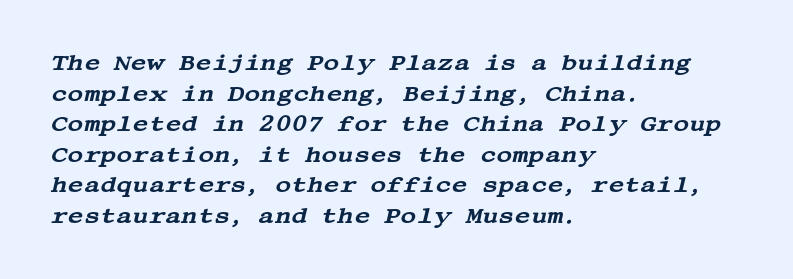
You can tell it's italic because the verticals aren't actually vertical. Baseline-to-baseline distance is the conventional proportion of letter height. The zone under the glyphs is completely vacant. Typeset ragged right — the left edge is the straight one.
